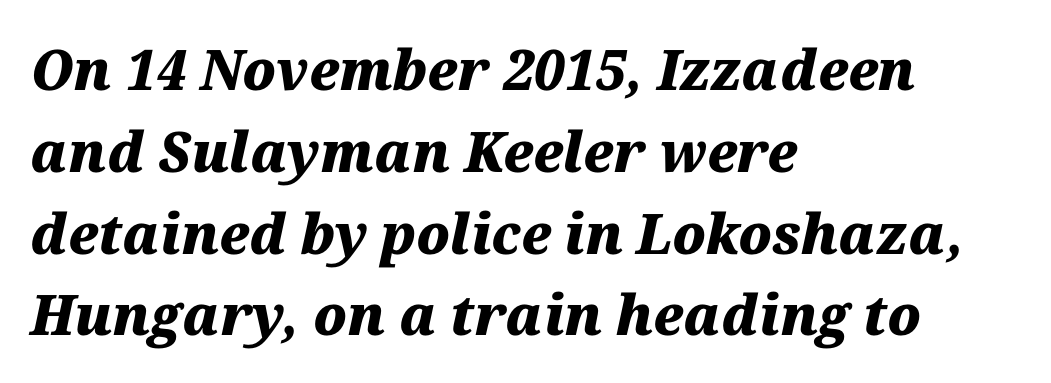
The image shows 56 px heavy type, italic (leaning right); set left-aligned, normal line spacing (1.46x), normal letter spacing, not underlined; medium stroke contrast and a medium x-height.
